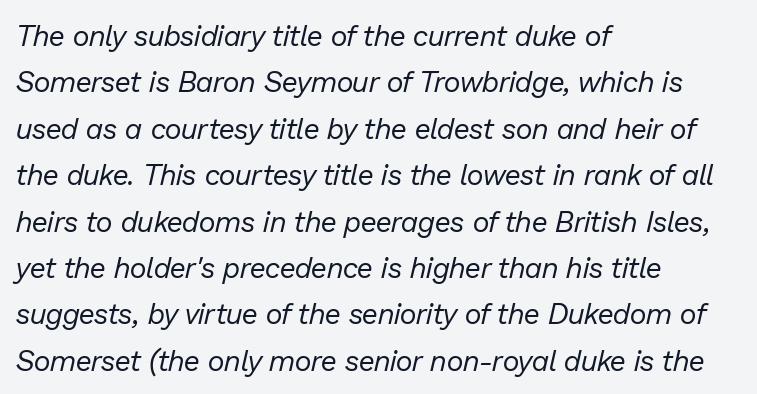
Q: Is the text bold? A: No.
Q: Is the text italic (slanted)? A: Yes, it leans right by about 13 degrees.
Q: Is the text underlined? A: No.
Q: How is the paragraph aligned? A: Left-aligned.
Q: Is the spacing between letters normal or unusually wide? A: Normal.
Q: Is the spacing between lines tight, normal or loose? A: Normal.
Q: Width (condensed, normal, or wide)? A: Normal.
Q: Stroke contrast? A: Low.
Q: x-height? A: Medium.
Q: Monospaced? A: No.
